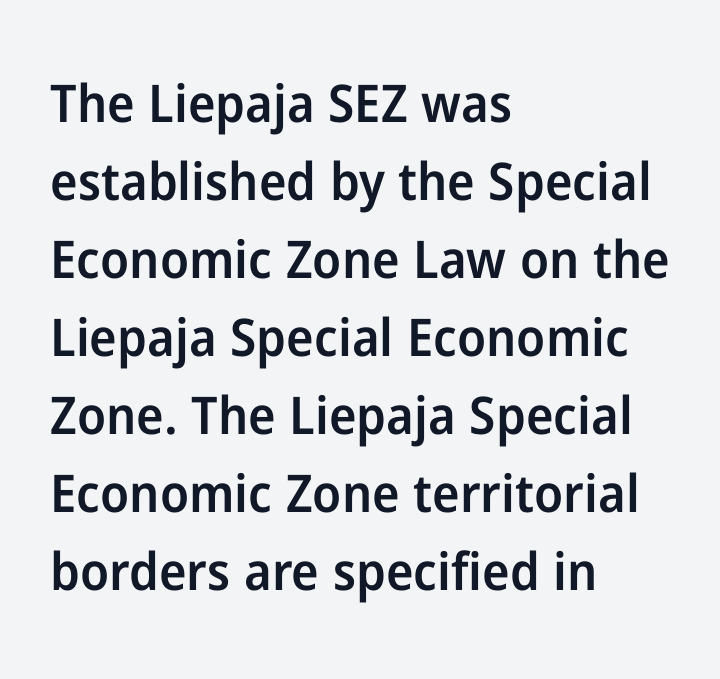
Leading: standard. Notice how the passage keeps a crisp vertical edge on the left only. The font's upright variant was chosen for this text. The rendering uses a semibold face; strokes are thickened but not to full bold.
